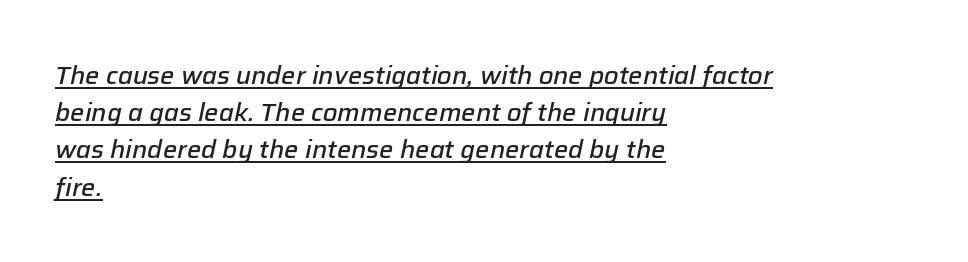
One-word summary of the alignment: left. This sample uses plain, unmodified letter spacing. A fair bit of extra ink — the face is semibold, not bold. The specimen includes a rule beneath the text block's lines.
